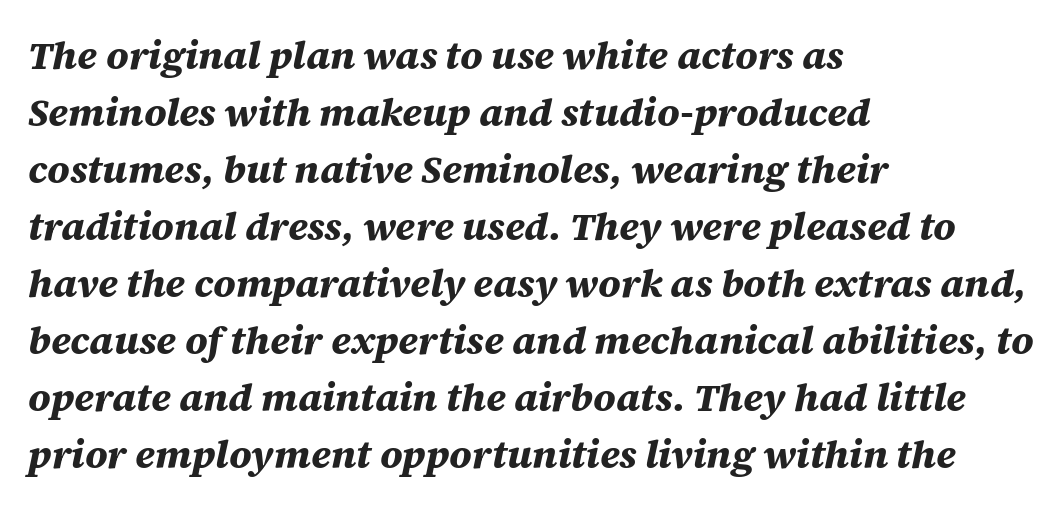
The image shows 39 px bold type, italic (leaning right); set left-aligned, normal line spacing (1.46x), normal letter spacing, not underlined; medium stroke contrast and a large x-height.
